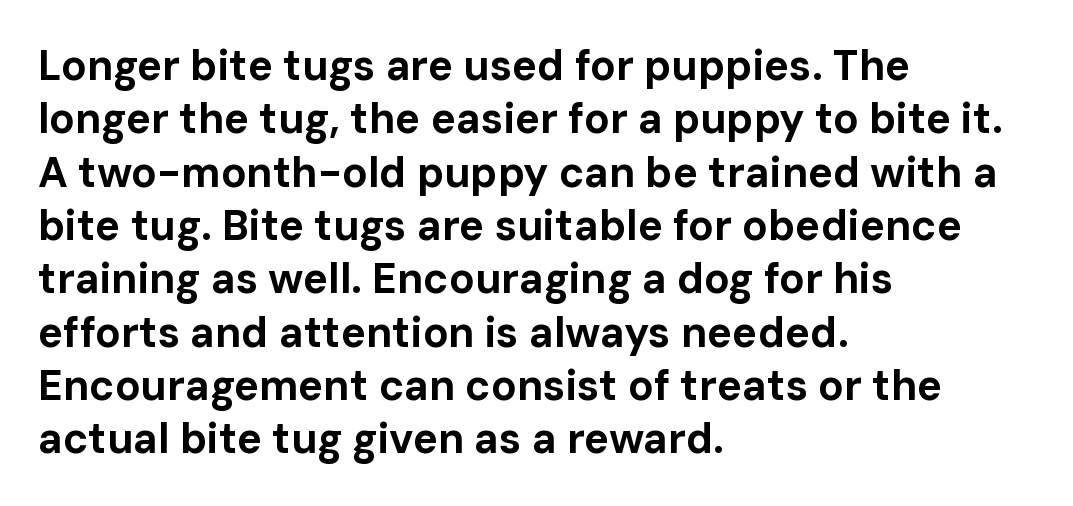
{"serif": "no", "italic": "no", "bold": "yes", "weight": "bold", "width": "normal", "stroke_contrast": "low", "x_height": "medium", "monospaced": "no", "underline": "no", "align": "left", "line_spacing": "normal", "line_spacing_ratio": 1.27, "letter_spacing": "normal", "letter_spacing_em": 0.0, "glyph_px": 42}
